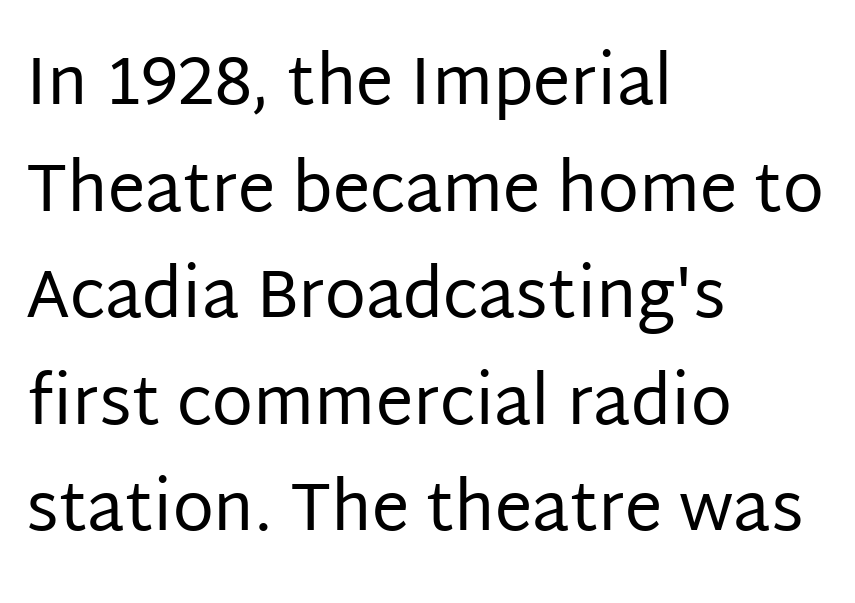
The letters advance in unequal steps, a hallmark of proportional type. The lettering holds an erect, upright posture throughout. The passage shown is typeset with a sans-serif family. Which margin do the lines hug? The left one — the right edge is uneven.
